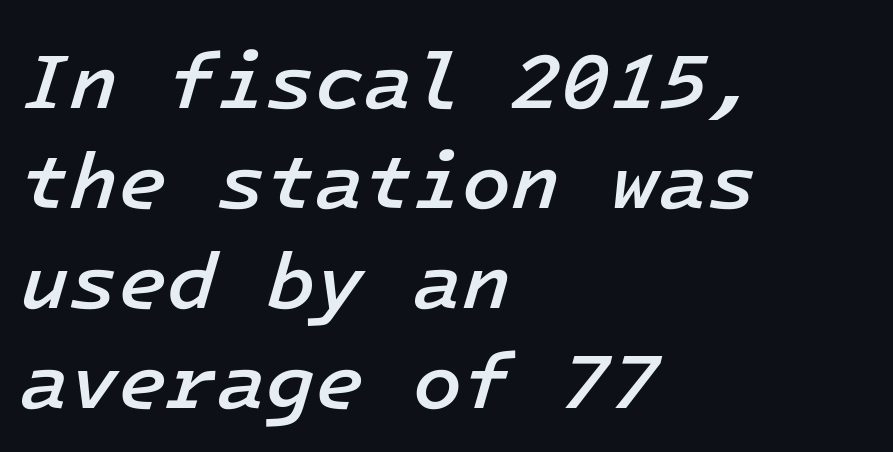
The image shows 80 px semibold type, italic (leaning right), monospaced; set left-aligned, normal line spacing (1.25x), normal letter spacing, not underlined; low stroke contrast and a medium x-height.
